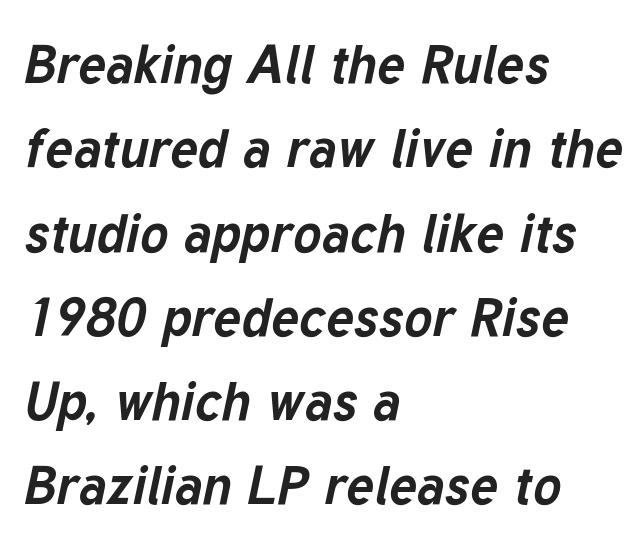
{"italic": "yes", "lean": "right", "slant_degrees": 12, "bold": "yes", "weight": "bold", "width": "normal", "stroke_contrast": "low", "x_height": "medium", "monospaced": "no", "underline": "no", "align": "left", "line_spacing": "normal", "line_spacing_ratio": 1.59, "letter_spacing": "normal", "letter_spacing_em": 0.0, "glyph_px": 53}
